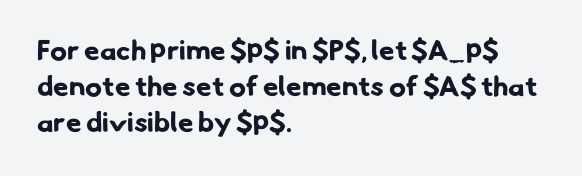
Q: Is the text bold? A: Yes.
Q: Is the typeface a serif or a sans-serif typeface? A: Sans-serif.
Q: Is the text underlined? A: No.
Q: How is the paragraph aligned? A: Left-aligned.
Q: Is the spacing between letters normal or unusually wide? A: Normal.
Q: Is the spacing between lines tight, normal or loose? A: Normal.
Q: Width (condensed, normal, or wide)? A: Normal.
Q: Stroke contrast? A: Low.
Q: x-height? A: Small.
Q: Monospaced? A: No.
